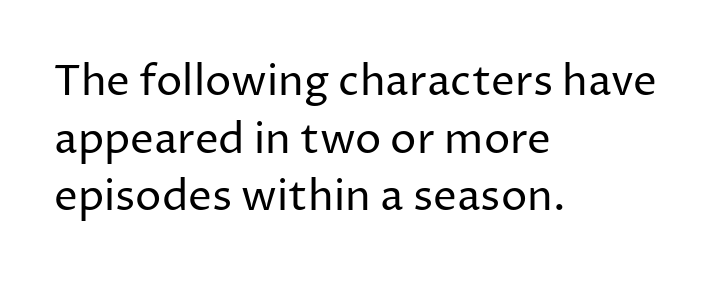
The image shows 42 px regular-weight sans-serif type, upright; set left-aligned, normal line spacing (1.37x), normal letter spacing, not underlined; low stroke contrast and a medium x-height.
